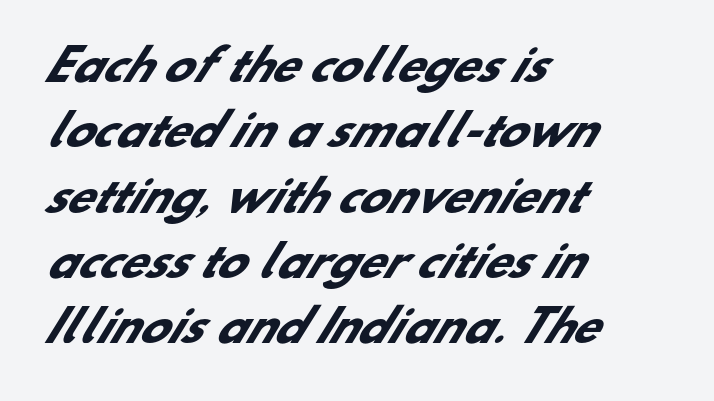
Set as a true bold cut, around the 700 mark. Is the block centered? No — it sits flush against the left margin. The characters display no serif detailing; their extremities are plain. You could not count columns in this text — the font is proportionally spaced. Letters rest on an invisible, unmarked baseline.
